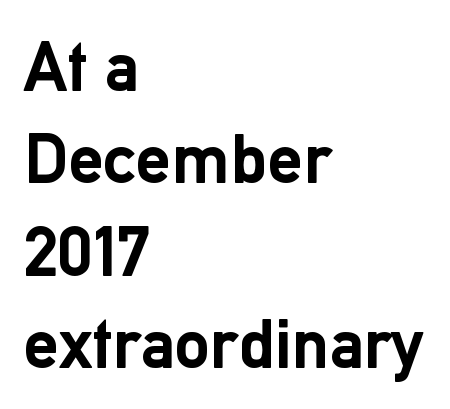
The image shows 71 px semibold sans-serif type, upright; set left-aligned, normal line spacing (1.3x), normal letter spacing, not underlined; low stroke contrast and a medium x-height.
